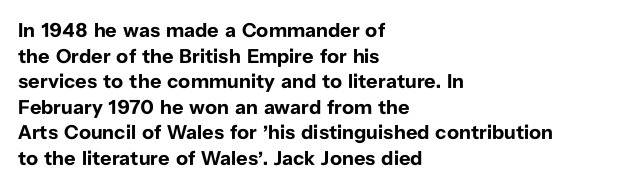
{"italic": "no", "bold": "yes", "underline": "no", "align": "left", "line_spacing": "normal", "line_spacing_ratio": 1.28, "letter_spacing": "normal", "letter_spacing_em": 0.0, "glyph_px": 20}
